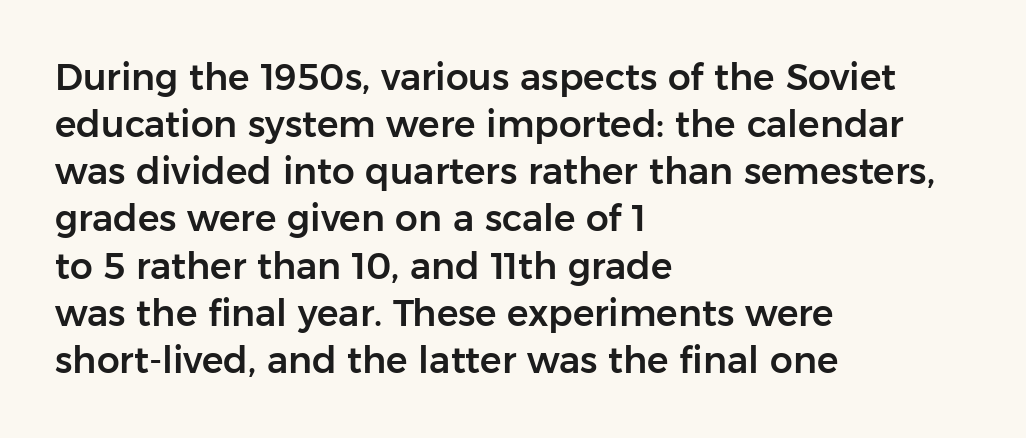
Q: Is the text italic (slanted)? A: No, it is upright.
Q: Is the typeface a serif or a sans-serif typeface? A: Sans-serif.
Q: Is the text underlined? A: No.
Q: How is the paragraph aligned? A: Left-aligned.
Q: Is the spacing between letters normal or unusually wide? A: Normal.
Q: Is the spacing between lines tight, normal or loose? A: Normal.
Q: Width (condensed, normal, or wide)? A: Normal.
Q: Stroke contrast? A: Low.
Q: x-height? A: Medium.
Q: Monospaced? A: No.
